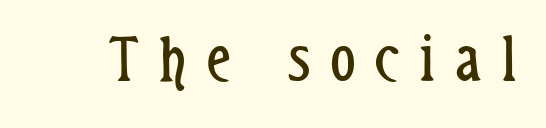
The image shows 68 px regular-weight, condensed sans-serif type, upright; set unusually wide letter spacing (+0.31 em), not underlined; low stroke contrast and a medium x-height.
